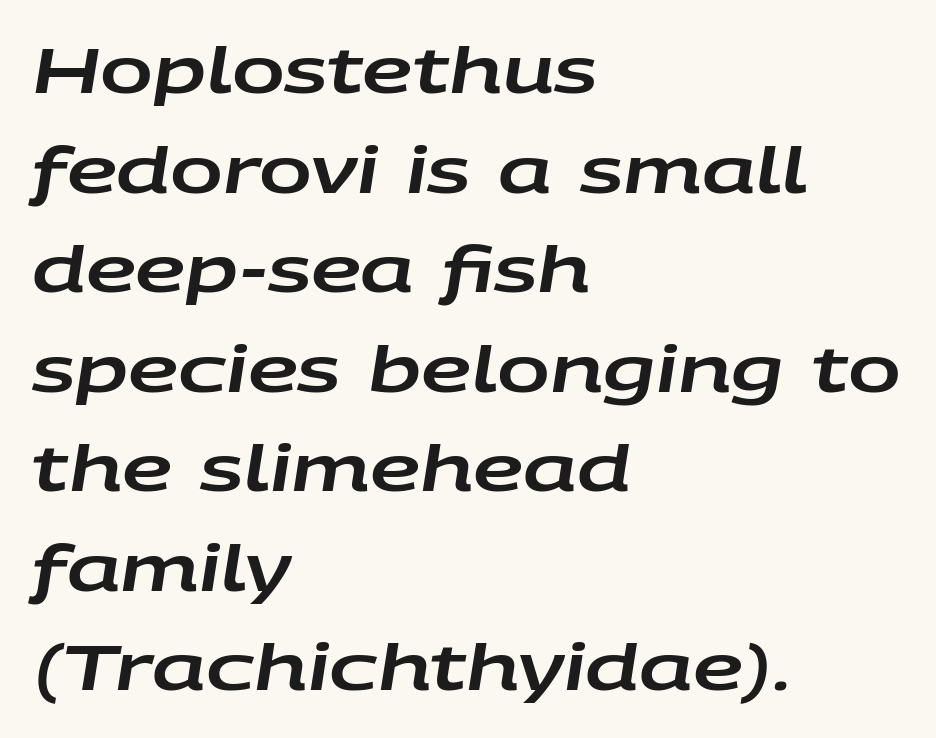
The image shows 63 px wide type, italic (leaning right); set left-aligned, normal line spacing (1.58x), normal letter spacing, not underlined; low stroke contrast and a large x-height.
